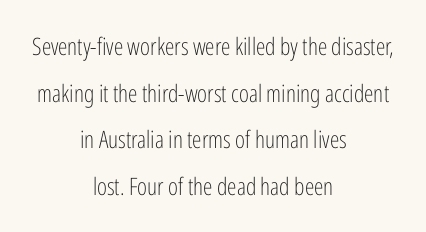
Q: Is the text bold? A: No.
Q: Is the text italic (slanted)? A: No, it is upright.
Q: Is the text underlined? A: No.
Q: How is the paragraph aligned? A: Centered.
Q: Is the spacing between letters normal or unusually wide? A: Normal.
Q: Is the spacing between lines tight, normal or loose? A: Loose.
